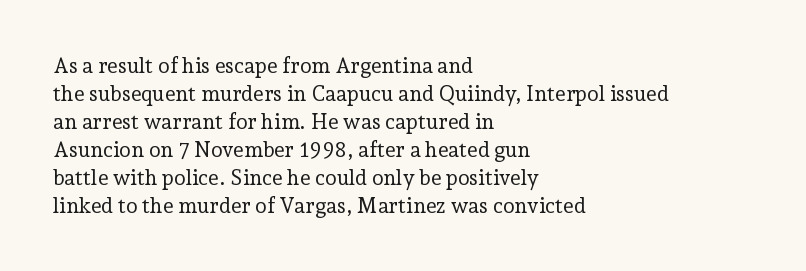
Q: Is the text bold? A: No.
Q: Is the text italic (slanted)? A: No, it is upright.
Q: Is the text underlined? A: No.
Q: How is the paragraph aligned? A: Left-aligned.
Q: Is the spacing between letters normal or unusually wide? A: Normal.
Q: Is the spacing between lines tight, normal or loose? A: Normal.
